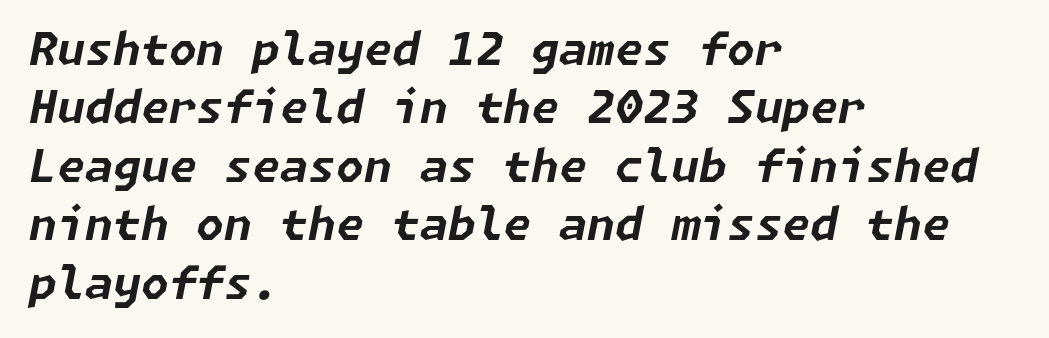
The image shows 45 px bold type, italic (leaning right); set left-aligned, normal line spacing (1.3x), normal letter spacing, not underlined; low stroke contrast and a medium x-height.
